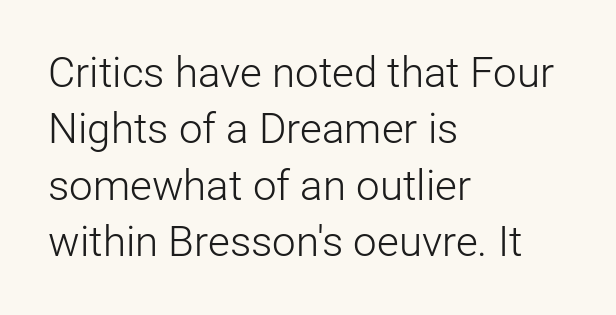
The image shows 42 px light sans-serif type, upright; set left-aligned, normal line spacing (1.34x), normal letter spacing, not underlined; low stroke contrast and a medium x-height.
